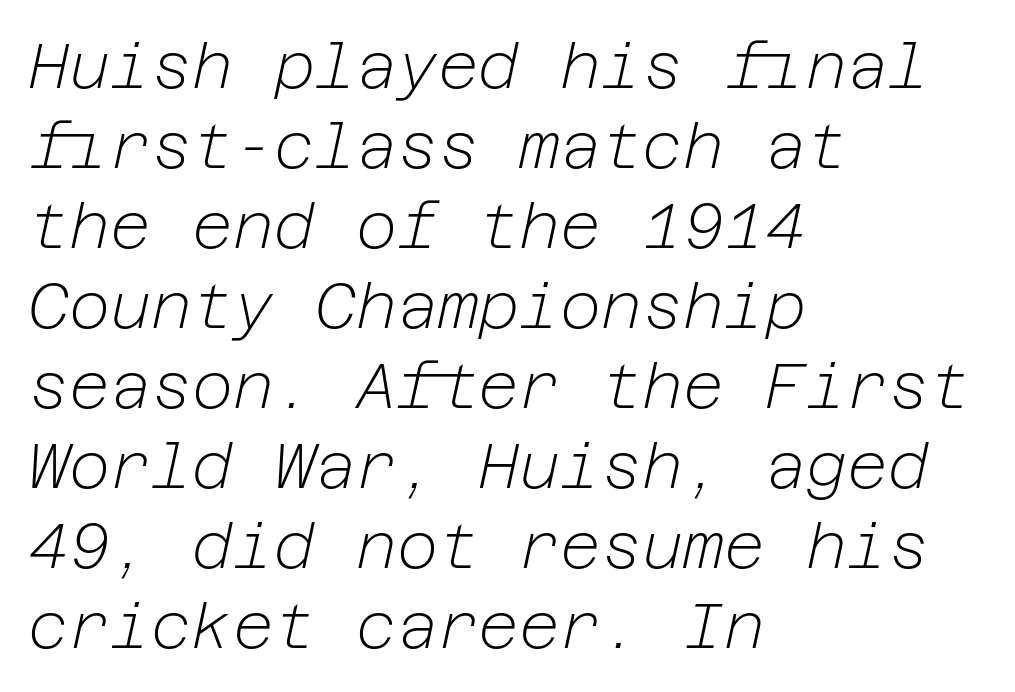
Q: Is the text bold? A: No.
Q: Is the text italic (slanted)? A: Yes, it leans right by about 12 degrees.
Q: Is the text underlined? A: No.
Q: How is the paragraph aligned? A: Left-aligned.
Q: Is the spacing between letters normal or unusually wide? A: Normal.
Q: Is the spacing between lines tight, normal or loose? A: Normal.
Q: Width (condensed, normal, or wide)? A: Normal.
Q: Stroke contrast? A: Low.
Q: x-height? A: Medium.
